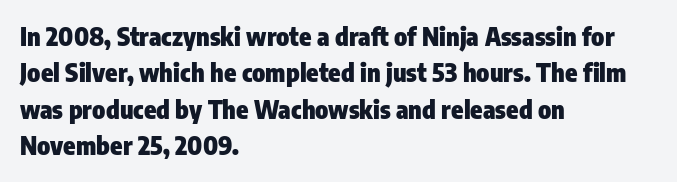
{"italic": "no", "bold": "yes", "underline": "no", "align": "left", "line_spacing": "normal", "line_spacing_ratio": 1.46, "letter_spacing": "normal", "letter_spacing_em": 0.0, "glyph_px": 25}
